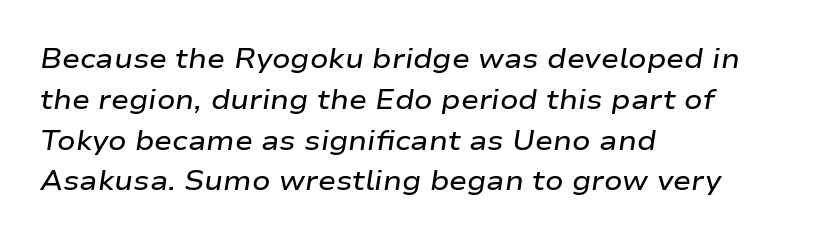
{"italic": "yes", "lean": "right", "slant_degrees": 9, "bold": "semi", "underline": "no", "align": "left", "line_spacing": "normal", "line_spacing_ratio": 1.51, "letter_spacing": "normal", "letter_spacing_em": 0.0, "glyph_px": 27}
